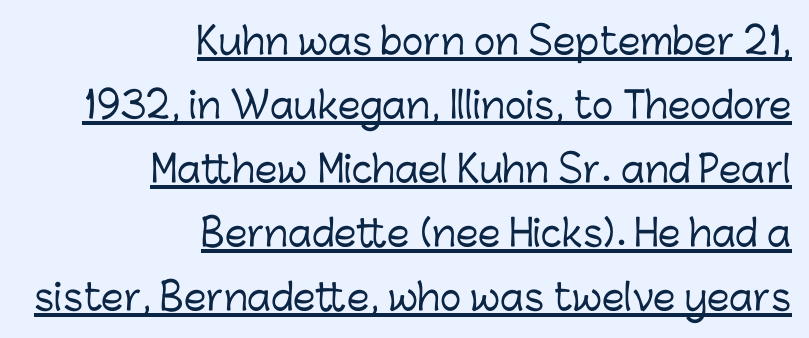
{"serif": "no", "italic": "no", "width": "normal", "stroke_contrast": "low", "x_height": "medium", "monospaced": "no", "underline": "yes", "align": "right", "line_spacing_ratio": 1.78, "letter_spacing": "normal", "letter_spacing_em": 0.0, "glyph_px": 36}
